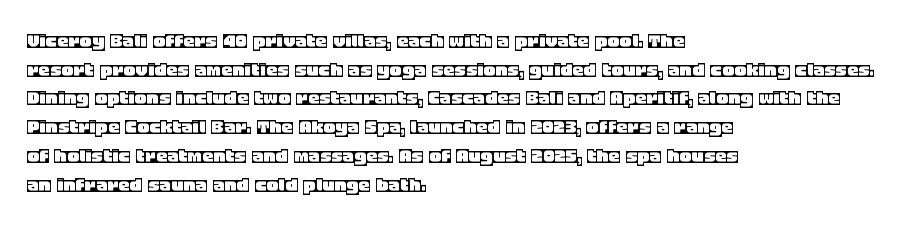
Q: Is the text italic (slanted)? A: No, it is upright.
Q: Is the text underlined? A: No.
Q: How is the paragraph aligned? A: Left-aligned.
Q: Is the spacing between letters normal or unusually wide? A: Normal.
Q: Is the spacing between lines tight, normal or loose? A: Normal.
